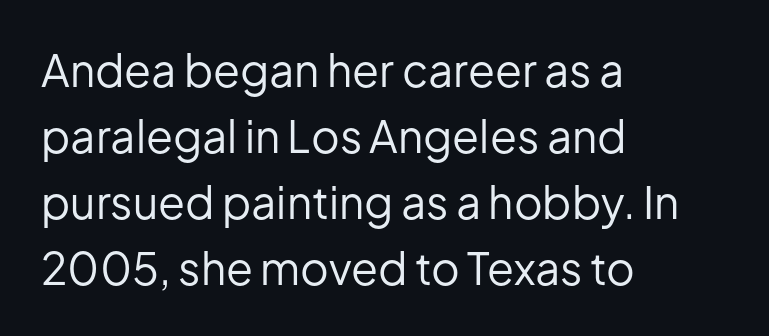
{"serif": "no", "italic": "no", "bold": "no", "weight": "regular", "width": "normal", "stroke_contrast": "low", "x_height": "medium", "monospaced": "no", "underline": "no", "align": "left", "line_spacing": "normal", "line_spacing_ratio": 1.5, "letter_spacing": "normal", "letter_spacing_em": 0.0, "glyph_px": 44}
